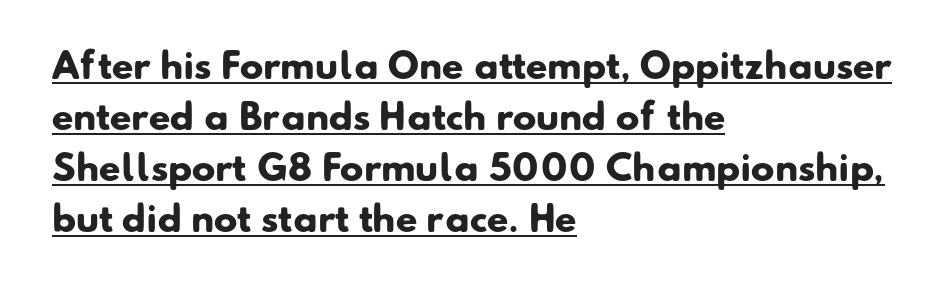
Q: Is the text bold? A: Yes.
Q: Is the typeface a serif or a sans-serif typeface? A: Sans-serif.
Q: Is the text underlined? A: Yes.
Q: How is the paragraph aligned? A: Left-aligned.
Q: Is the spacing between letters normal or unusually wide? A: Normal.
Q: Is the spacing between lines tight, normal or loose? A: Normal.
Q: Width (condensed, normal, or wide)? A: Normal.
Q: Stroke contrast? A: Low.
Q: x-height? A: Small.
Q: Monospaced? A: No.
